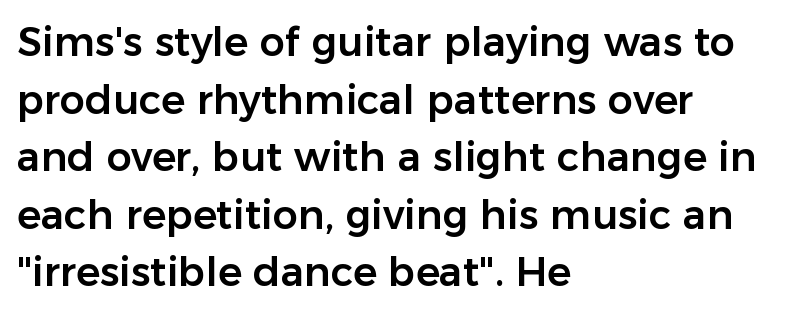
The image shows 40 px sans-serif type, upright; set left-aligned, normal line spacing (1.44x), normal letter spacing, not underlined; low stroke contrast and a medium x-height.
